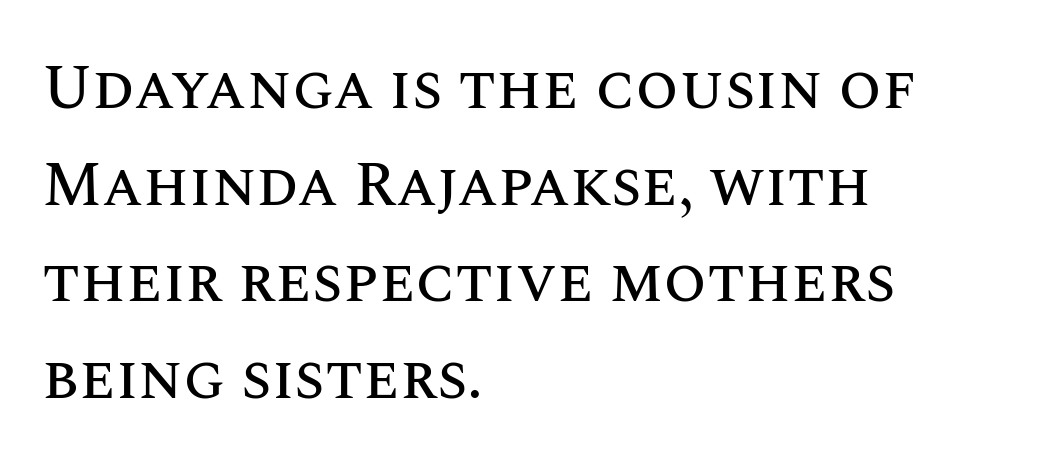
The image shows 62 px text type, upright; set left-aligned, normal line spacing (1.56x), normal letter spacing, not underlined; medium stroke contrast and a large x-height.
